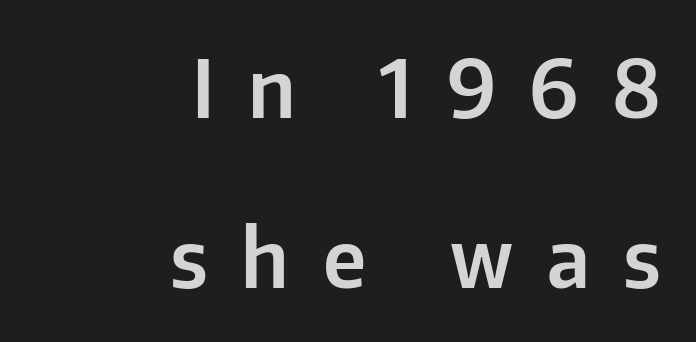
{"serif": "no", "italic": "no", "width": "normal", "stroke_contrast": "low", "x_height": "medium", "monospaced": "no", "underline": "no", "align": "right", "line_spacing": "loose", "line_spacing_ratio": 2.13, "letter_spacing": "wide", "letter_spacing_em": 0.42, "glyph_px": 80}
